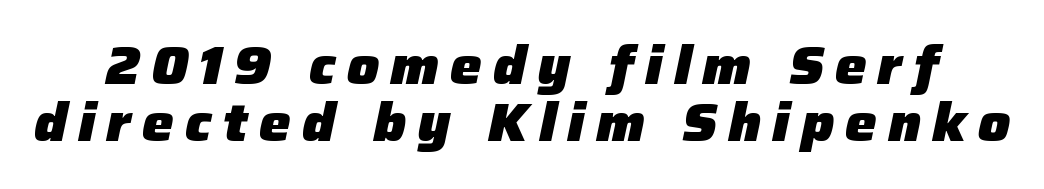
{"italic": "yes", "lean": "right", "slant_degrees": 12, "bold": "yes", "weight": "heavy", "width": "normal", "stroke_contrast": "low", "x_height": "medium", "monospaced": "no", "underline": "no", "line_spacing": "tight", "line_spacing_ratio": 1.08, "letter_spacing": "wide", "letter_spacing_em": 0.21, "glyph_px": 53}
